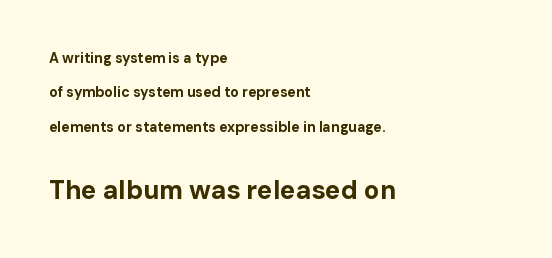
The image shows 26 px bold type, upright; set left-aligned, loose line spacing (2.46x), normal letter spacing, not underlined; the second (bottom) block is 1.86x larger.
